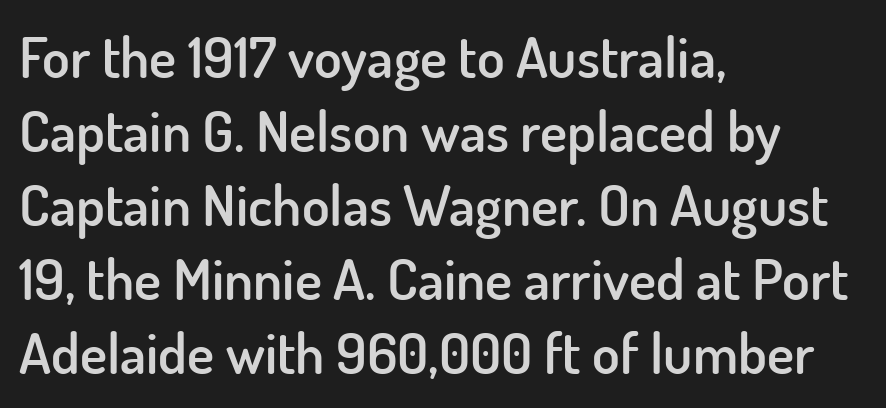
Q: Is the text bold? A: Semi-bold.
Q: Is the text italic (slanted)? A: No, it is upright.
Q: Is the typeface a serif or a sans-serif typeface? A: Sans-serif.
Q: Is the text underlined? A: No.
Q: How is the paragraph aligned? A: Left-aligned.
Q: Is the spacing between letters normal or unusually wide? A: Normal.
Q: Is the spacing between lines tight, normal or loose? A: Normal.
Q: Width (condensed, normal, or wide)? A: Normal.
Q: Stroke contrast? A: Low.
Q: x-height? A: Small.
Q: Monospaced? A: No.
